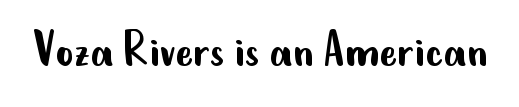
{"serif": "no", "italic": "no", "bold": "no", "weight": "regular", "width": "condensed", "stroke_contrast": "low", "x_height": "small", "monospaced": "no", "underline": "no", "letter_spacing": "normal", "letter_spacing_em": 0.0, "glyph_px": 55}
